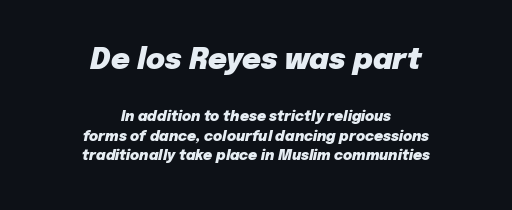
The image shows 29 px heavy type, italic (leaning right); set centered, normal line spacing (1.38x), normal letter spacing, not underlined; the first (top) block is 2.07x larger; low stroke contrast and a medium x-height.
